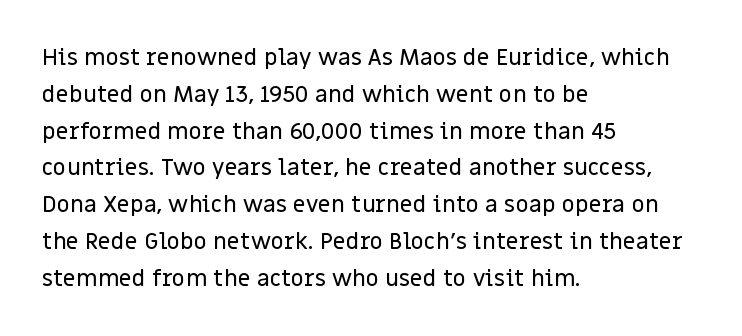
The image shows 23 px text type, upright; set left-aligned, normal line spacing (1.6x), normal letter spacing, not underlined.
